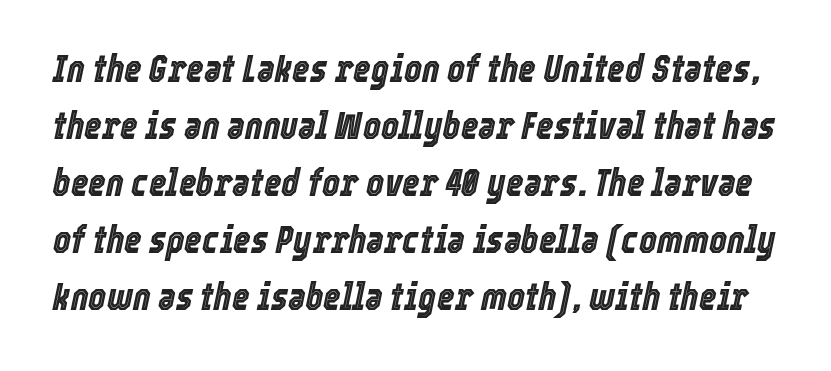
The space directly below the letters is spotless. Is the letter spacing exaggerated? No — it looks like the ordinary default. Leading matches the norm, producing a regular column. Observe the lean: these are italic letterforms. This sample has the flowing, uneven cadence of proportional lettering.
